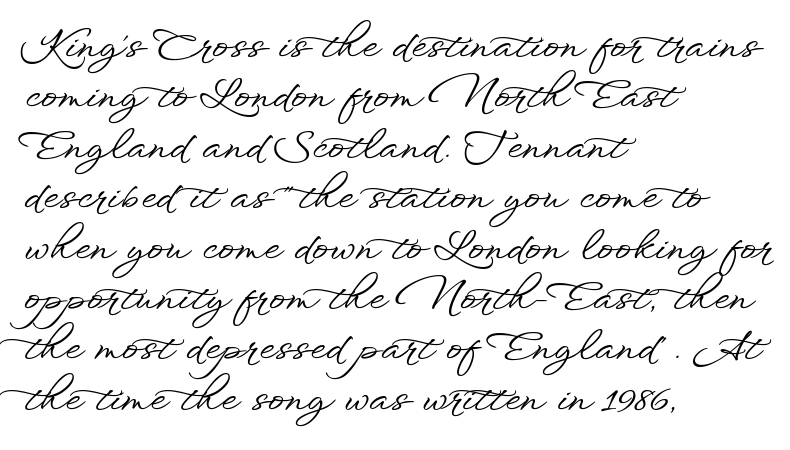
Q: Is the text italic (slanted)? A: Yes.
Q: Is the typeface a serif or a sans-serif typeface? A: Sans-serif.
Q: Is the text underlined? A: No.
Q: How is the paragraph aligned? A: Left-aligned.
Q: Is the spacing between letters normal or unusually wide? A: Normal.
Q: Is the spacing between lines tight, normal or loose? A: Normal.
Q: Width (condensed, normal, or wide)? A: Wide.
Q: Stroke contrast? A: Low.
Q: x-height? A: Small.
Q: Monospaced? A: No.
